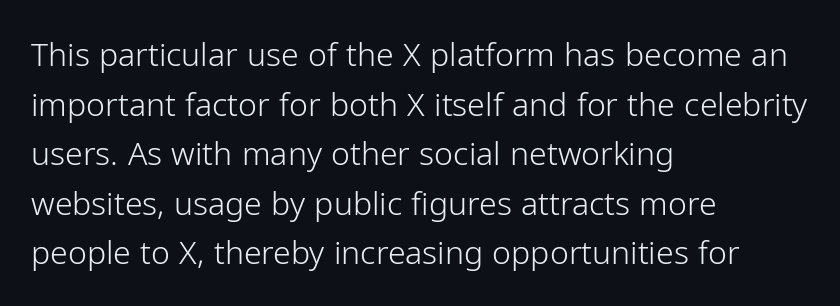
Q: Is the text bold? A: No.
Q: Is the text italic (slanted)? A: No, it is upright.
Q: Is the typeface a serif or a sans-serif typeface? A: Sans-serif.
Q: Is the text underlined? A: No.
Q: How is the paragraph aligned? A: Left-aligned.
Q: Is the spacing between letters normal or unusually wide? A: Normal.
Q: Is the spacing between lines tight, normal or loose? A: Normal.
Q: Width (condensed, normal, or wide)? A: Normal.
Q: Stroke contrast? A: Low.
Q: x-height? A: Medium.
Q: Monospaced? A: No.
